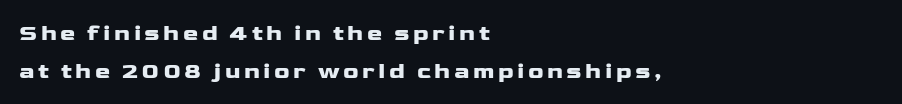
Q: Is the text bold? A: Yes.
Q: Is the text italic (slanted)? A: No, it is upright.
Q: Is the text underlined? A: No.
Q: How is the paragraph aligned? A: Left-aligned.
Q: Is the spacing between lines tight, normal or loose? A: Normal.
